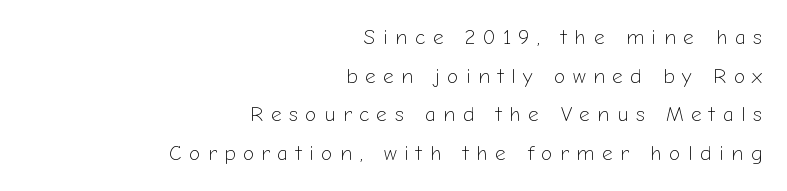
Q: Is the text bold? A: No.
Q: Is the text italic (slanted)? A: No, it is upright.
Q: Is the text underlined? A: No.
Q: How is the paragraph aligned? A: Right-aligned.
Q: Is the spacing between letters normal or unusually wide? A: Unusually wide.
